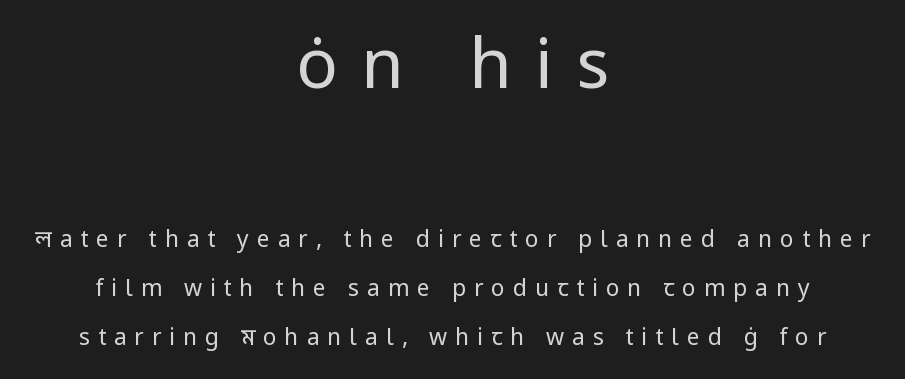
Glance below the letters and you will spot only blank space. Do the characters align in a grid? No, the font is proportional. Compared with typical paragraphs, the rows here are farther apart. Compared with a flush-left layout, this one balances lines on the center instead.
